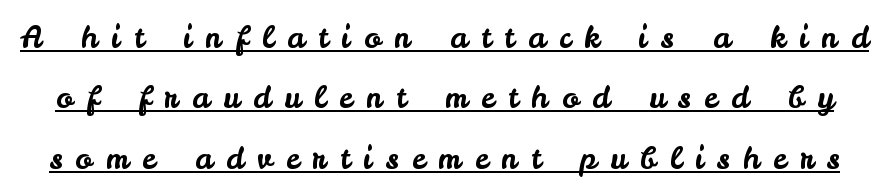
{"serif": "no", "width": "normal", "stroke_contrast": "low", "x_height": "small", "monospaced": "no", "underline": "yes", "line_spacing": "loose", "line_spacing_ratio": 2.01, "letter_spacing": "wide", "letter_spacing_em": 0.46, "glyph_px": 30}
